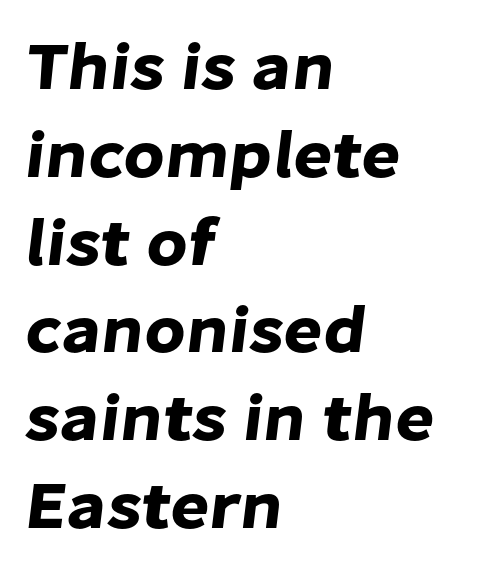
Q: Is the typeface a serif or a sans-serif typeface? A: Sans-serif.
Q: Is the text underlined? A: No.
Q: How is the paragraph aligned? A: Left-aligned.
Q: Is the spacing between letters normal or unusually wide? A: Normal.
Q: Is the spacing between lines tight, normal or loose? A: Normal.
Q: Width (condensed, normal, or wide)? A: Normal.
Q: Stroke contrast? A: Low.
Q: x-height? A: Medium.
Q: Monospaced? A: No.
